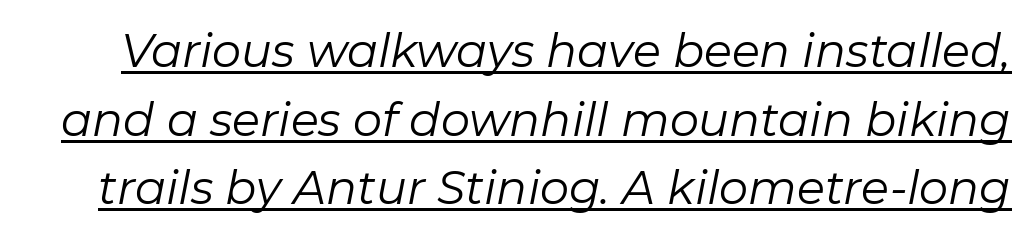
{"italic": "yes", "lean": "right", "slant_degrees": 11, "bold": "no", "weight": "regular", "width": "normal", "stroke_contrast": "low", "x_height": "medium", "monospaced": "no", "underline": "yes", "line_spacing": "normal", "line_spacing_ratio": 1.49, "letter_spacing": "normal", "letter_spacing_em": 0.0, "glyph_px": 46}
